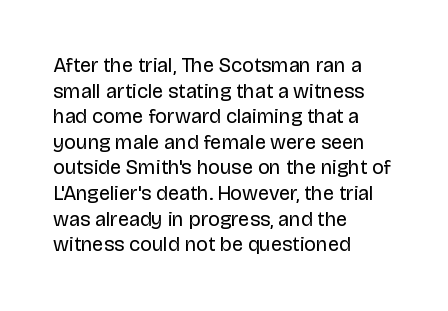
The image shows 20 px text type, upright; set left-aligned, normal line spacing (1.28x), normal letter spacing, not underlined.
